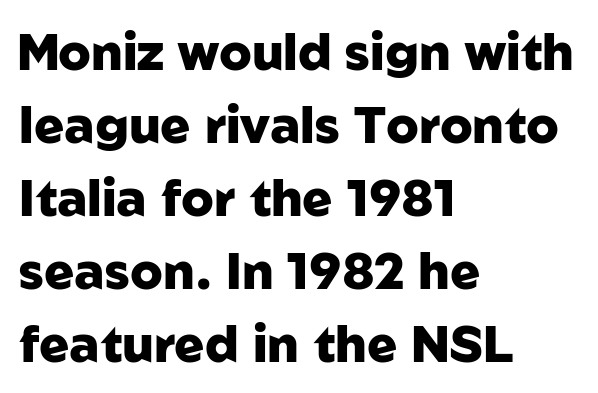
Q: Is the text bold? A: Yes.
Q: Is the text italic (slanted)? A: No, it is upright.
Q: Is the typeface a serif or a sans-serif typeface? A: Sans-serif.
Q: Is the text underlined? A: No.
Q: How is the paragraph aligned? A: Left-aligned.
Q: Is the spacing between letters normal or unusually wide? A: Normal.
Q: Is the spacing between lines tight, normal or loose? A: Normal.
Q: Width (condensed, normal, or wide)? A: Normal.
Q: Stroke contrast? A: Low.
Q: x-height? A: Medium.
Q: Monospaced? A: No.
